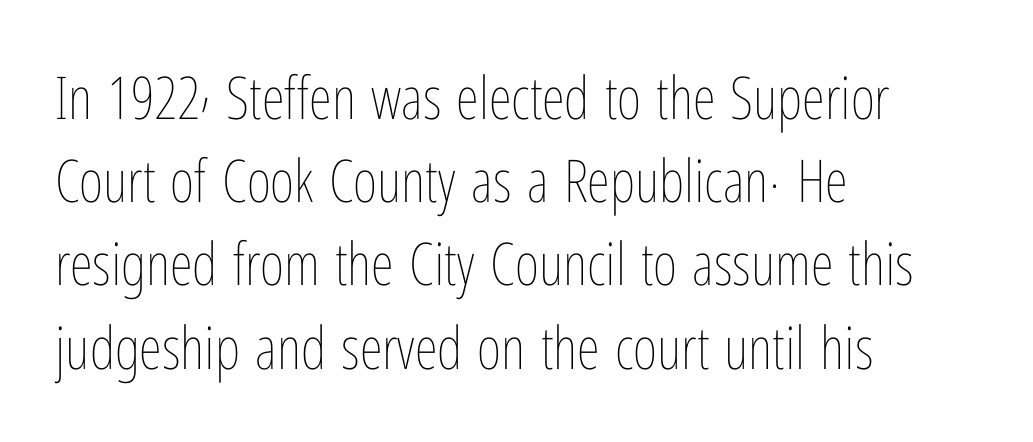
The image shows 59 px thin, condensed type, upright; set left-aligned, normal line spacing (1.41x), normal letter spacing, not underlined; low stroke contrast and a medium x-height.
